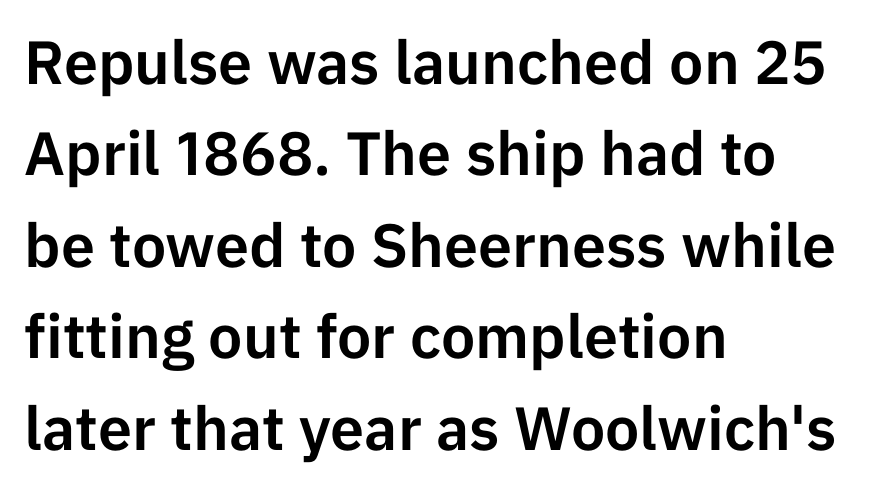
Q: Is the text italic (slanted)? A: No, it is upright.
Q: Is the typeface a serif or a sans-serif typeface? A: Sans-serif.
Q: Is the text underlined? A: No.
Q: How is the paragraph aligned? A: Left-aligned.
Q: Is the spacing between letters normal or unusually wide? A: Normal.
Q: Is the spacing between lines tight, normal or loose? A: Normal.
Q: Width (condensed, normal, or wide)? A: Normal.
Q: Stroke contrast? A: Low.
Q: x-height? A: Medium.
Q: Monospaced? A: No.
